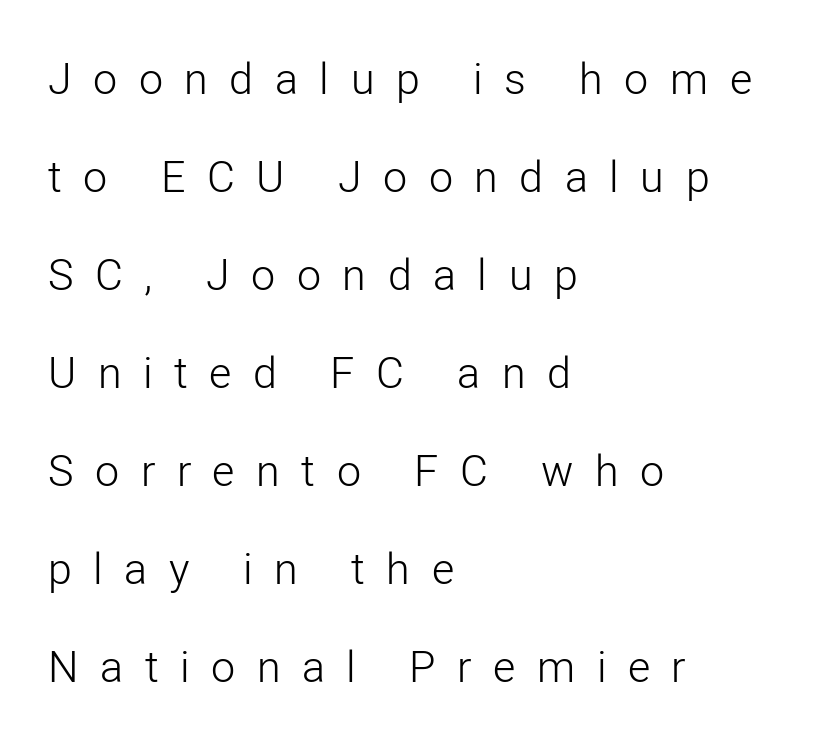
{"serif": "no", "italic": "no", "bold": "no", "weight": "light", "width": "normal", "stroke_contrast": "low", "x_height": "medium", "monospaced": "no", "underline": "no", "align": "left", "line_spacing": "loose", "line_spacing_ratio": 2.28, "letter_spacing": "wide", "letter_spacing_em": 0.5, "glyph_px": 43}
